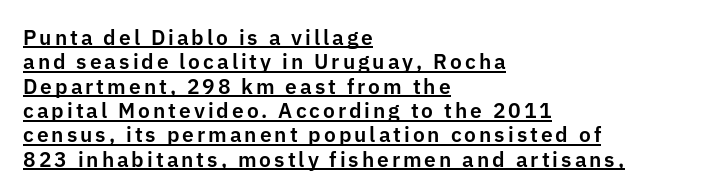
The image shows 21 px text type, upright; set left-aligned, line spacing 1.16x, underlined.
